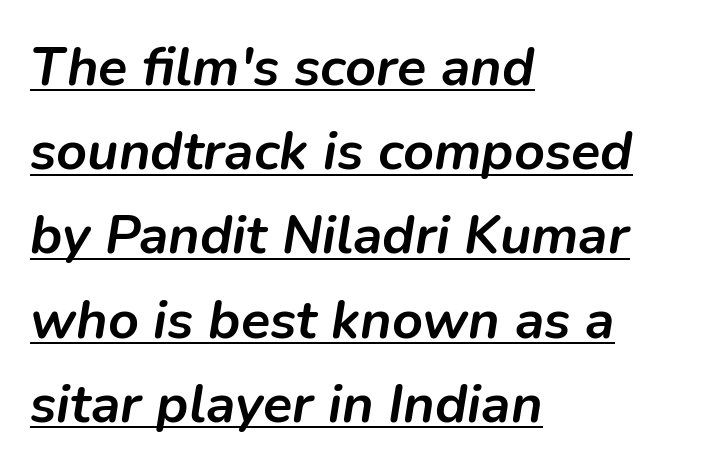
Q: Is the text bold? A: Yes.
Q: Is the text italic (slanted)? A: Yes, it leans right by about 9 degrees.
Q: Is the text underlined? A: Yes.
Q: How is the paragraph aligned? A: Left-aligned.
Q: Is the spacing between letters normal or unusually wide? A: Normal.
Q: Is the spacing between lines tight, normal or loose? A: Normal.
Q: Width (condensed, normal, or wide)? A: Normal.
Q: Stroke contrast? A: Low.
Q: x-height? A: Medium.
Q: Monospaced? A: No.
